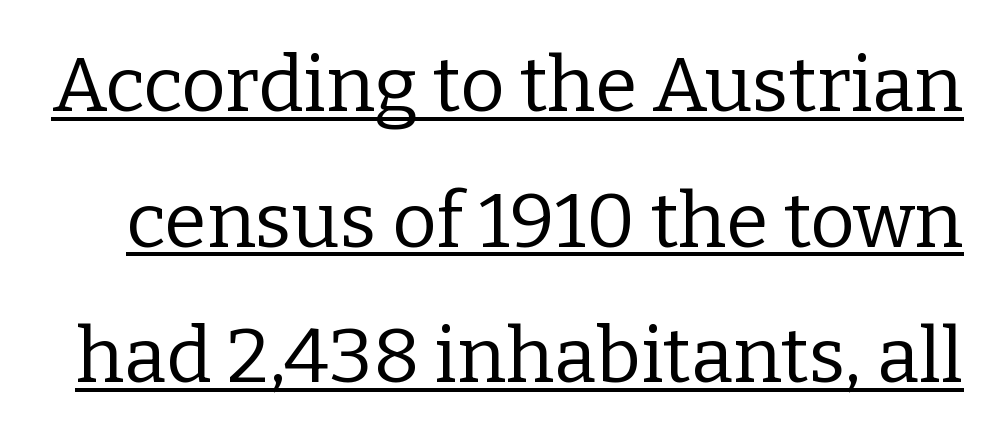
The image shows 77 px regular-weight serif type, upright; set line spacing 1.76x, normal letter spacing, underlined; low stroke contrast and a medium x-height.
